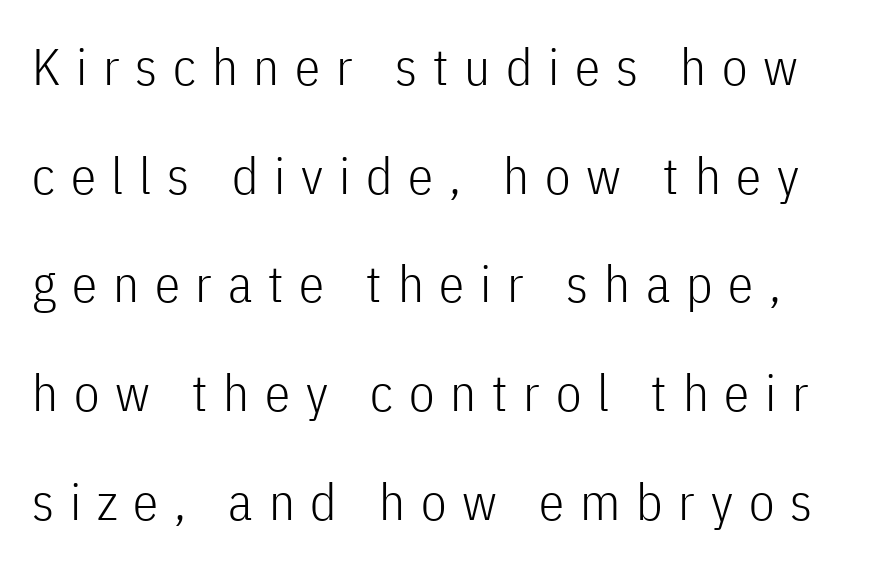
{"serif": "no", "italic": "no", "bold": "no", "weight": "light", "width": "condensed", "stroke_contrast": "low", "x_height": "medium", "monospaced": "no", "underline": "no", "line_spacing": "loose", "line_spacing_ratio": 2.13, "letter_spacing": "wide", "letter_spacing_em": 0.31, "glyph_px": 51}
